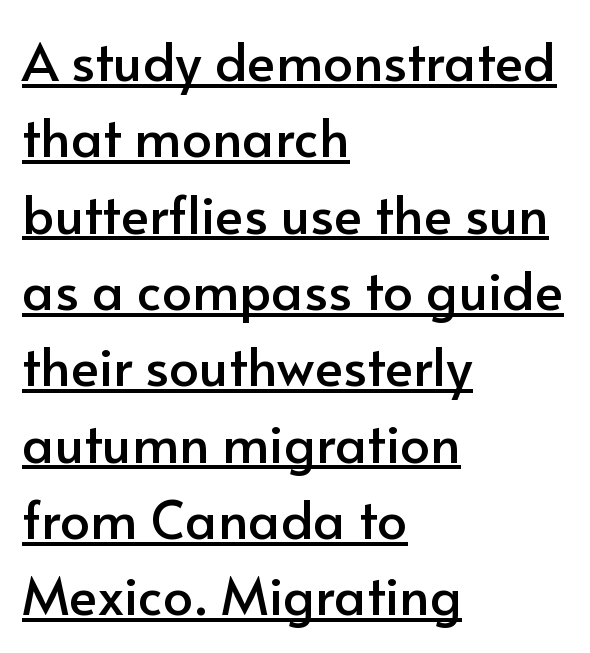
The image shows 53 px sans-serif type, upright; set left-aligned, normal line spacing (1.44x), normal letter spacing, underlined; low stroke contrast and a small x-height.
